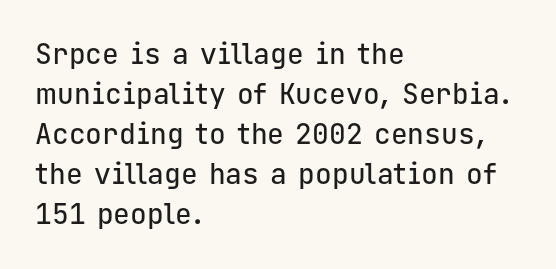
Bare-footed words on every line. There is no visible air inserted between adjacent glyphs. The typography opts for an upright posture over an oblique one. A classic flush-left, rag-right setting is used for this passage. Leading: standard.
